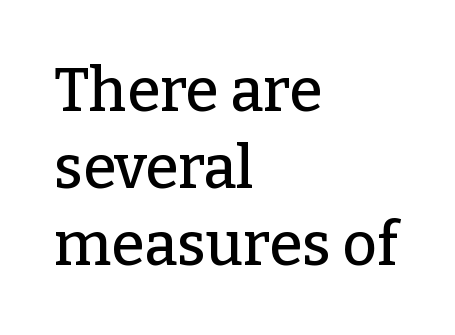
{"serif": "yes", "italic": "no", "width": "normal", "stroke_contrast": "low", "x_height": "medium", "monospaced": "no", "underline": "no", "align": "left", "line_spacing": "normal", "line_spacing_ratio": 1.28, "letter_spacing": "normal", "letter_spacing_em": 0.0, "glyph_px": 60}
